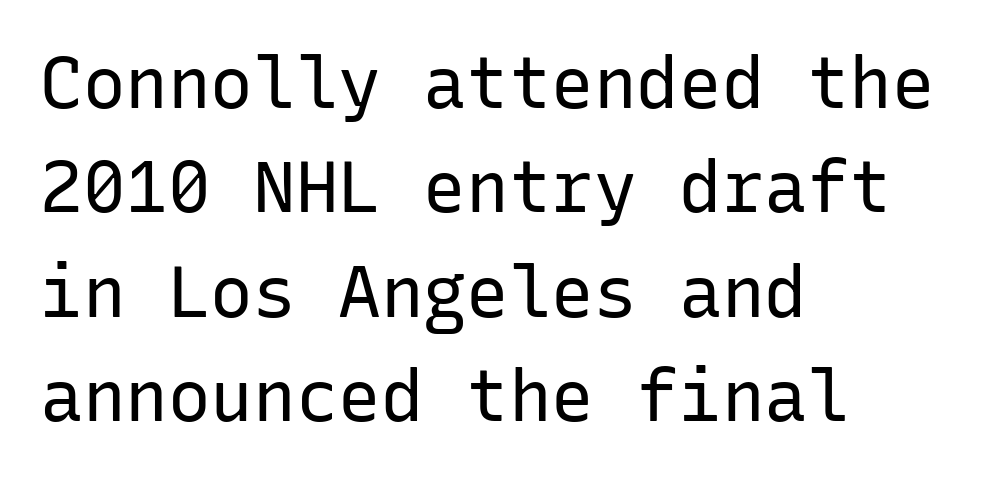
{"serif": "no", "italic": "no", "bold": "no", "weight": "regular", "width": "normal", "stroke_contrast": "low", "x_height": "medium", "monospaced": "yes", "underline": "no", "align": "left", "line_spacing": "normal", "line_spacing_ratio": 1.47, "letter_spacing": "normal", "letter_spacing_em": 0.0, "glyph_px": 71}
